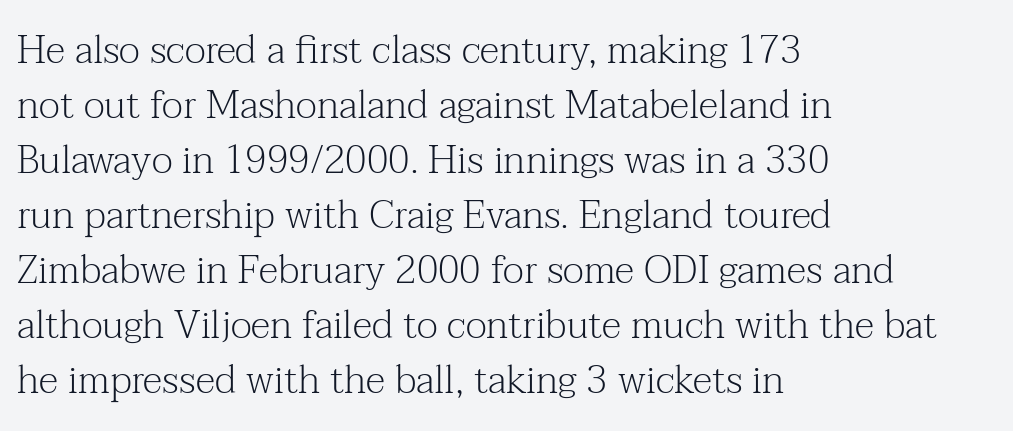
The image shows 39 px light serif type, upright; set left-aligned, normal line spacing (1.41x), normal letter spacing, not underlined; medium stroke contrast and a medium x-height.
